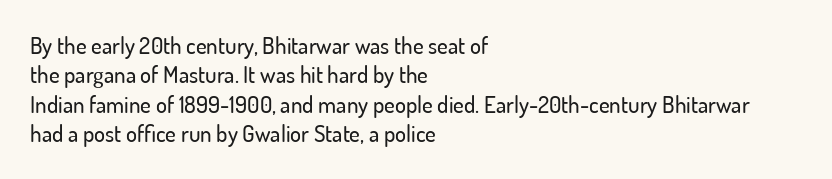
One-word summary of the alignment: left. Posture: vertical. The tracking reads as untouched default to a designer's eye. Each row of text sits above clean, open space. Does the leading feel generous? No, just average.
